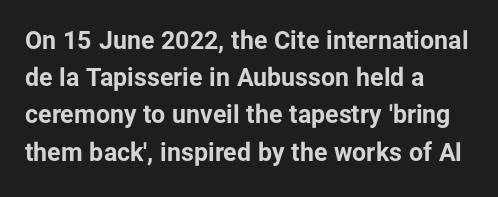
Italic: no, the glyphs are upright roman. Weight: bold. A typesetter would call this zero additional tracking. Does the copy run flush right? No — it runs flush left. In terms of leading, this rendering sits right in the middle. Quick note: underline off.
